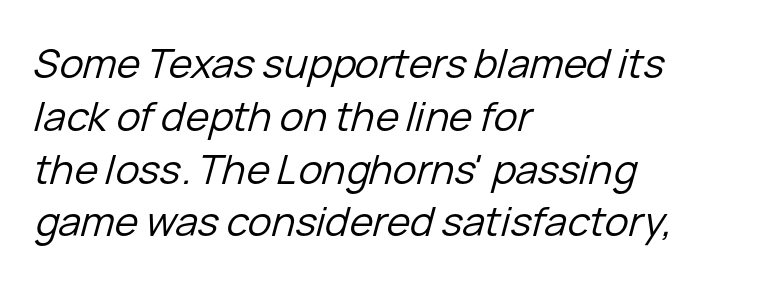
Nobody drew a line under any word here. Is this a heavy cut? Hardly; it is regular or lighter. Between one letter and the next there's only the usual sliver of space. Note the varied advance widths — an 'i' is clearly narrower than an 'm'.
